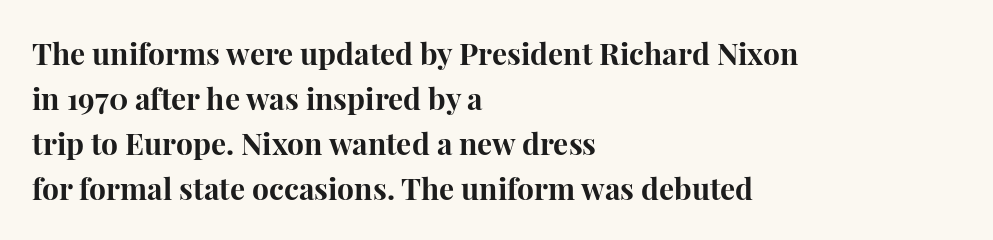
This block has exactly the height ordinary leading produces. The rag falls on the right side of this text block. The baseline area is clear. Thick stems and heavy bowls — unmistakably bold. In terms of letterspacing, this is plain default setting.
